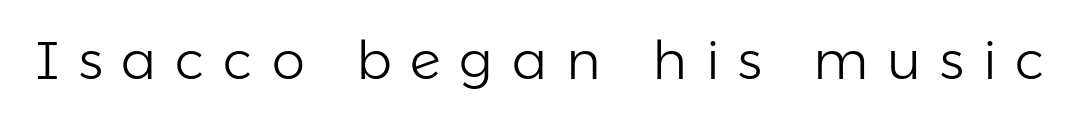
Is this a fixed-width face? No — the glyphs have proportional, varying widths. Beneath every word, the page is bare. Font category for this specimen: sans-serif. Bold? No — there's no thickening of the strokes. Posture: straight, roman, zero tilt. What stands out about the letter spacing? Its width — letters are far apart.
